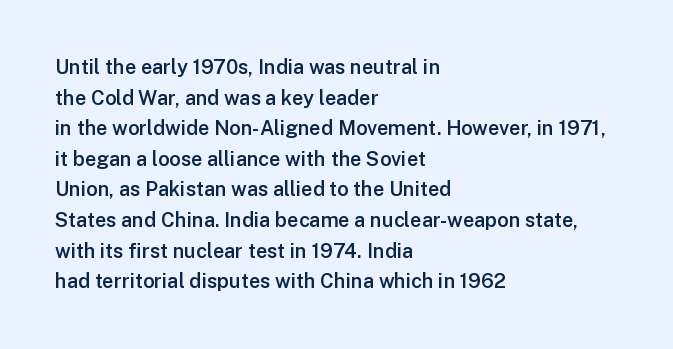
This rendering features lettering with no underline. Students, observe: this is what conventionally led text looks like. Students, note that the glyphs here touch the page at normal intervals. The specimen reads as upright at a glance.
